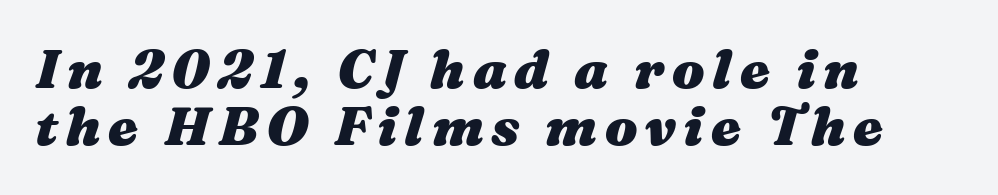
The image shows 54 px heavy, wide type, italic (leaning right); set left-aligned, tight line spacing (1.06x), not underlined; medium stroke contrast and a medium x-height.
